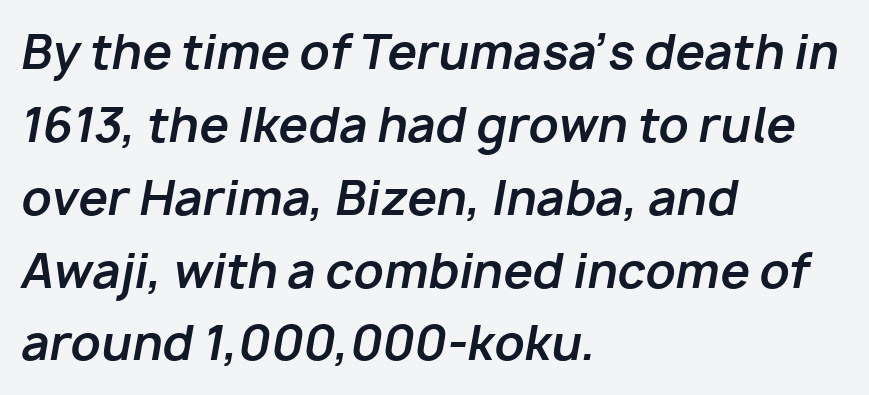
{"italic": "yes", "lean": "right", "slant_degrees": 10, "bold": "yes", "weight": "bold", "width": "normal", "stroke_contrast": "low", "x_height": "medium", "monospaced": "no", "underline": "no", "align": "left", "line_spacing": "normal", "line_spacing_ratio": 1.55, "letter_spacing": "normal", "letter_spacing_em": 0.0, "glyph_px": 47}
